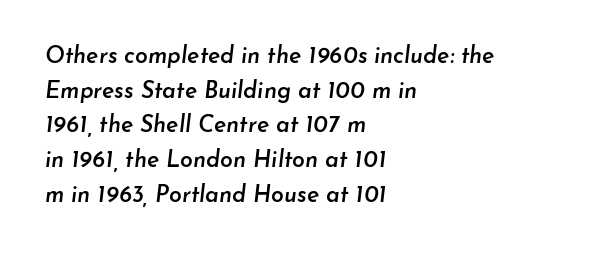
In terms of letterspacing, this is plain default setting. The gap between lines stays unmarked. Caption: semibold face, moderately heavy strokes. The lettering tilts uniformly, giving the passage an italic look. The passage is arranged the way most books set body copy — flush left.
